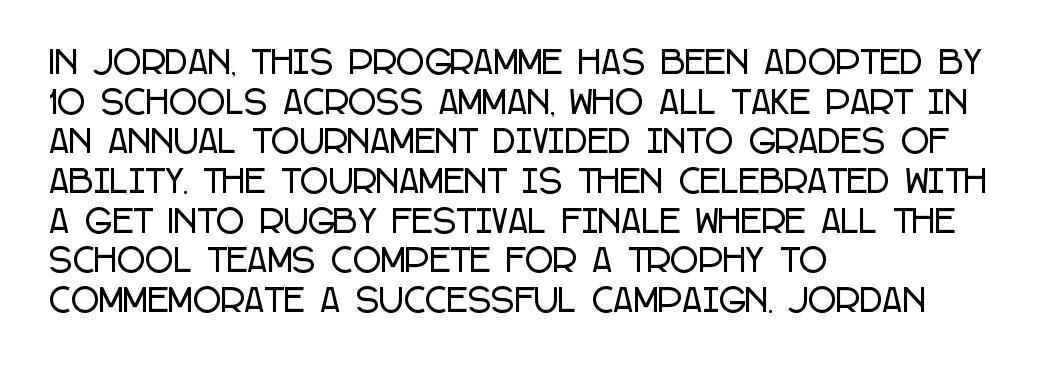
The passage shown is typed in a proportional face where columns would drift. The lettering stays uniformly vertical, giving the passage a roman look. Default kerning and tracking; the words read as compact shapes. The face used here is a sans, in the tradition of grotesques and geometrics.
